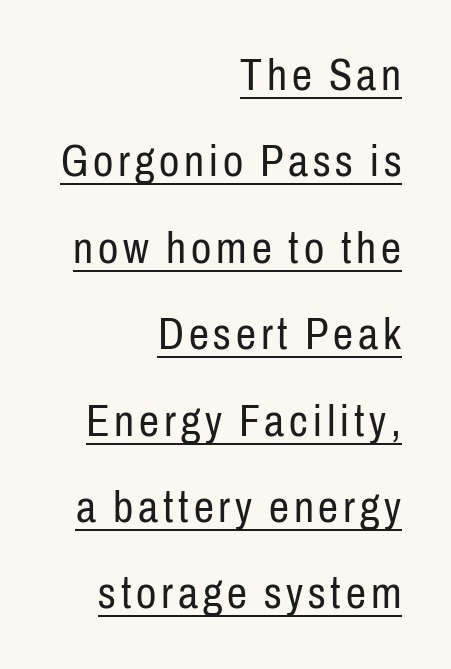
{"serif": "no", "italic": "no", "bold": "no", "weight": "regular", "width": "condensed", "stroke_contrast": "low", "x_height": "medium", "monospaced": "no", "underline": "yes", "align": "right", "line_spacing": "loose", "line_spacing_ratio": 1.92, "glyph_px": 45}
